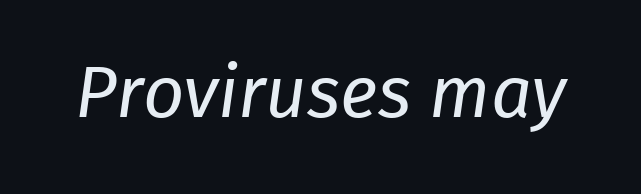
Inter-character spacing is left at the font's built-in metrics. When letters slant like this, we call the style italic. Proportional: the letters do not fall into vertical columns. Descenders hang freely into open space. Unbolded letterforms with no extra heft.
